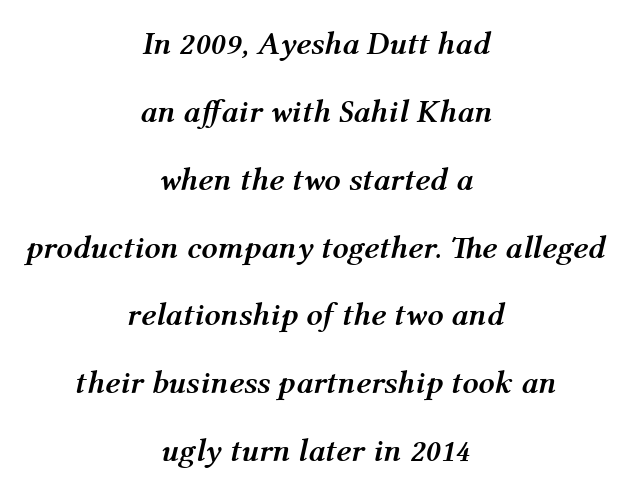
{"italic": "yes", "lean": "right", "slant_degrees": 12, "bold": "yes", "weight": "semibold", "width": "normal", "stroke_contrast": "medium", "x_height": "medium", "monospaced": "no", "underline": "no", "align": "center", "line_spacing": "loose", "line_spacing_ratio": 2.12, "letter_spacing": "normal", "letter_spacing_em": 0.0, "glyph_px": 32}
